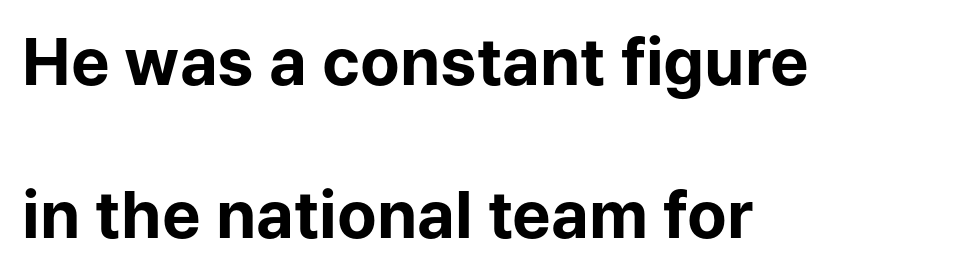
{"serif": "no", "italic": "no", "bold": "yes", "weight": "bold", "width": "normal", "stroke_contrast": "low", "x_height": "medium", "monospaced": "no", "underline": "no", "align": "left", "line_spacing": "loose", "line_spacing_ratio": 2.35, "letter_spacing": "normal", "letter_spacing_em": 0.0, "glyph_px": 65}
